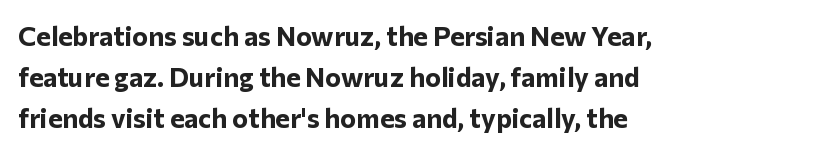
Q: Is the text bold? A: Yes.
Q: Is the text italic (slanted)? A: No, it is upright.
Q: Is the text underlined? A: No.
Q: How is the paragraph aligned? A: Left-aligned.
Q: Is the spacing between letters normal or unusually wide? A: Normal.
Q: Is the spacing between lines tight, normal or loose? A: Normal.
